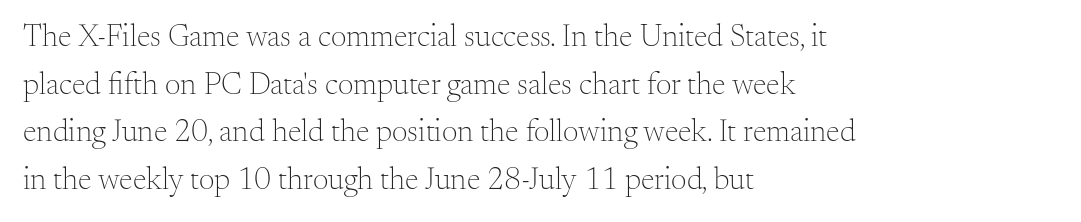
Q: Is the text bold? A: No.
Q: Is the text italic (slanted)? A: No, it is upright.
Q: Is the typeface a serif or a sans-serif typeface? A: Serif.
Q: Is the text underlined? A: No.
Q: How is the paragraph aligned? A: Left-aligned.
Q: Is the spacing between letters normal or unusually wide? A: Normal.
Q: Is the spacing between lines tight, normal or loose? A: Normal.
Q: Width (condensed, normal, or wide)? A: Normal.
Q: Stroke contrast? A: Medium.
Q: x-height? A: Small.
Q: Monospaced? A: No.
